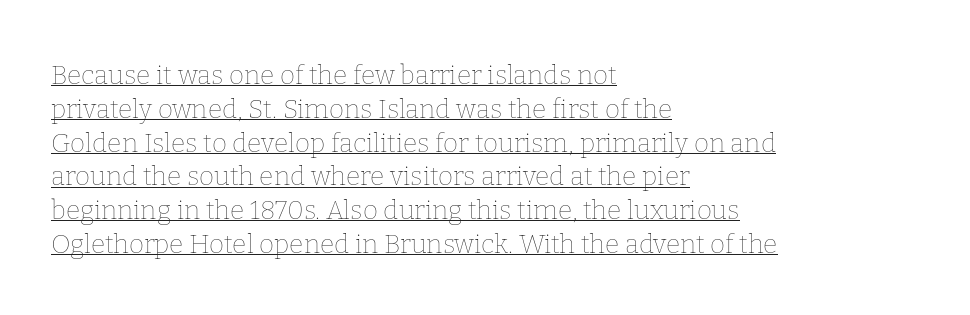
Upright lettering throughout. You can see a thin bar hugging the bottom of the glyphs. The rows are spaced the way most documents space them. This reads as an unemphasized weight, regular at the heaviest.
